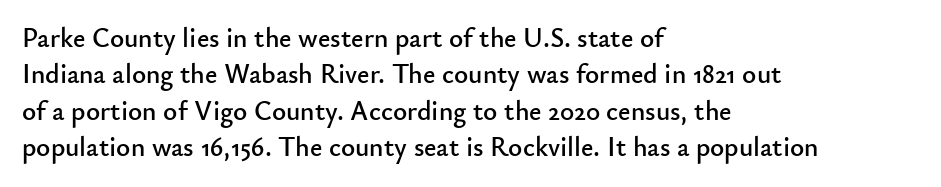
Tracking value appears to be zero — textbook default spacing. The type sits square on the baseline with zero lean. A clean baseline with only descenders dipping below it. Is the block centered? No — it sits flush against the left margin. Notice how descenders clear the ascenders below comfortably — that's standard leading.
